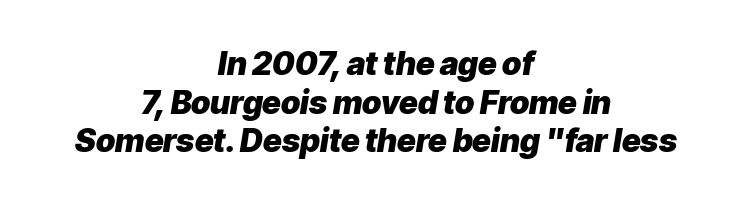
Tracking value appears to be zero — textbook default spacing. Note the varied advance widths — an 'i' is clearly narrower than an 'm'. In terms of posture, this sample is oblique. A full-strength bold gives these letters their thick strokes.
